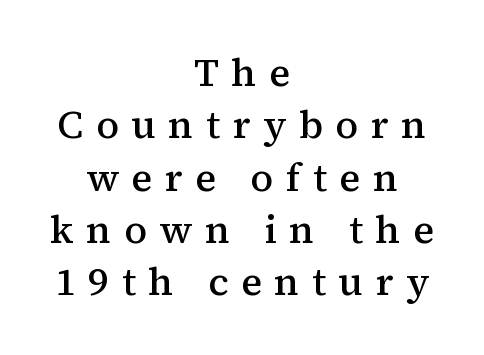
Q: Is the text bold? A: Semi-bold.
Q: Is the text italic (slanted)? A: No, it is upright.
Q: Is the typeface a serif or a sans-serif typeface? A: Serif.
Q: Is the text underlined? A: No.
Q: How is the paragraph aligned? A: Centered.
Q: Is the spacing between letters normal or unusually wide? A: Unusually wide.
Q: Is the spacing between lines tight, normal or loose? A: Normal.
Q: Width (condensed, normal, or wide)? A: Normal.
Q: Stroke contrast? A: Medium.
Q: x-height? A: Medium.
Q: Monospaced? A: No.
